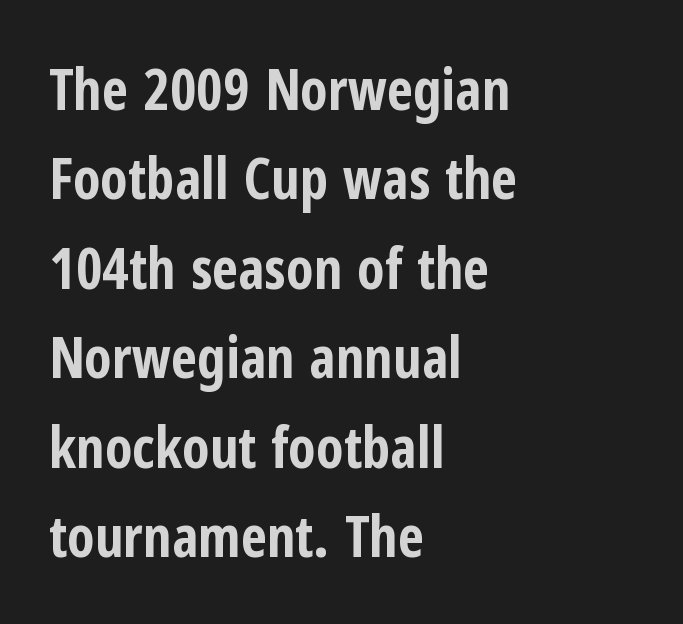
Q: Is the text bold? A: Yes.
Q: Is the text italic (slanted)? A: No, it is upright.
Q: Is the typeface a serif or a sans-serif typeface? A: Sans-serif.
Q: Is the text underlined? A: No.
Q: How is the paragraph aligned? A: Left-aligned.
Q: Is the spacing between letters normal or unusually wide? A: Normal.
Q: Is the spacing between lines tight, normal or loose? A: Normal.
Q: Width (condensed, normal, or wide)? A: Condensed.
Q: Stroke contrast? A: Low.
Q: x-height? A: Medium.
Q: Monospaced? A: No.
